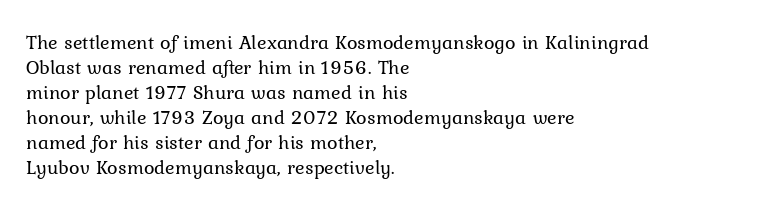
The image shows 20 px text type, upright; set left-aligned, normal line spacing (1.25x), normal letter spacing, not underlined.
